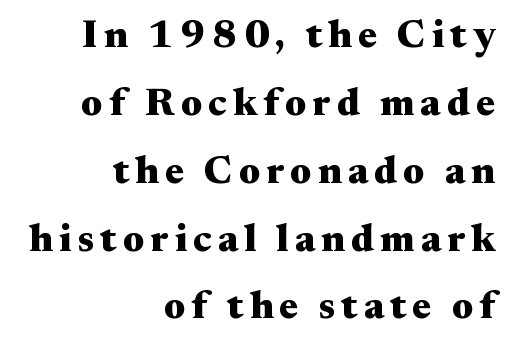
Old-style or modern, the face here clearly has serifs. The axis of the letterforms is exactly vertical. Notice how the passage keeps a crisp vertical edge on the right only. Varying glyph widths throughout — classic text-font behaviour. A dark, heavy texture on the line: the type is bold.
